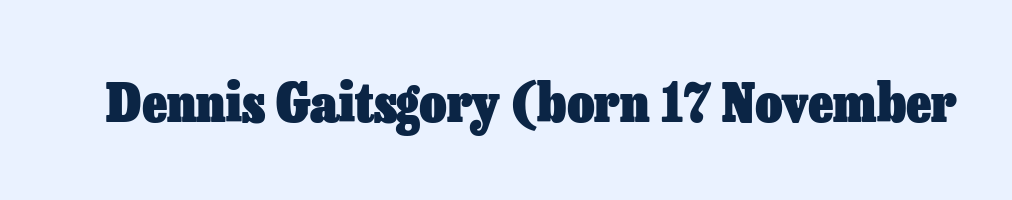
The image shows 53 px heavy type, upright; set normal letter spacing, not underlined; low stroke contrast and a medium x-height.
